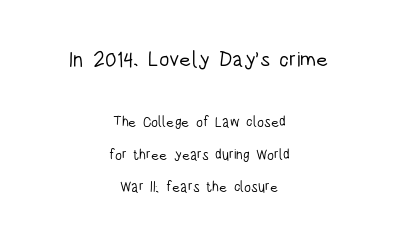
Q: Is the text bold? A: No.
Q: Is the text italic (slanted)? A: No, it is upright.
Q: Is the text underlined? A: No.
Q: How is the paragraph aligned? A: Centered.
Q: Is the spacing between letters normal or unusually wide? A: Normal.
Q: Is the spacing between lines tight, normal or loose? A: Loose.
Q: Which block of text is set in a larger size, the first (top) or the second (bottom)? A: The first (top) one.
